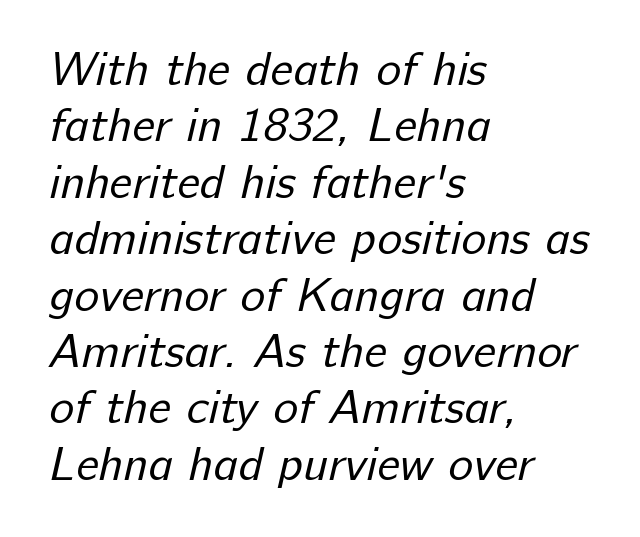
{"serif": "no", "bold": "no", "weight": "regular", "width": "normal", "stroke_contrast": "low", "x_height": "medium", "monospaced": "no", "underline": "no", "align": "left", "line_spacing_ratio": 1.2, "letter_spacing": "normal", "letter_spacing_em": 0.0, "glyph_px": 47}
